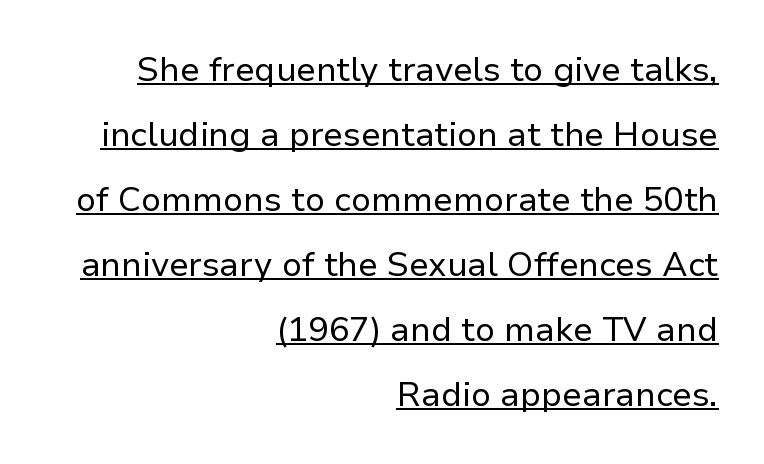
{"serif": "no", "italic": "no", "bold": "no", "weight": "regular", "width": "normal", "stroke_contrast": "low", "x_height": "medium", "monospaced": "no", "underline": "yes", "align": "right", "line_spacing": "loose", "line_spacing_ratio": 1.91, "letter_spacing": "normal", "letter_spacing_em": 0.0, "glyph_px": 34}
